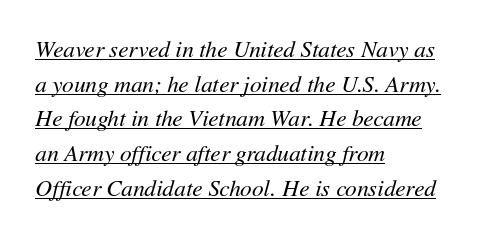
The image shows 23 px text type, italic (leaning right); set left-aligned, normal line spacing (1.51x), normal letter spacing, underlined.
